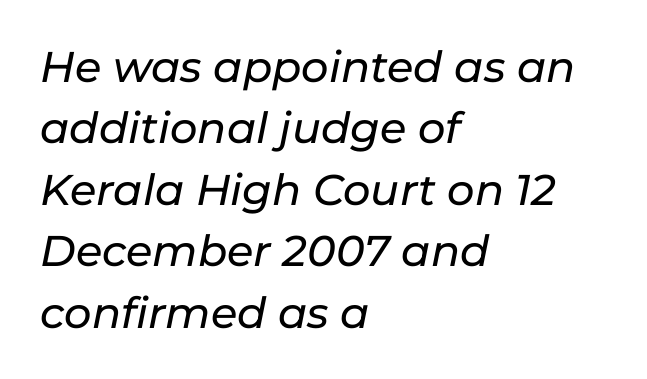
The image shows 43 px text type, italic (leaning right); set left-aligned, normal line spacing (1.43x), normal letter spacing, not underlined; low stroke contrast and a medium x-height.
